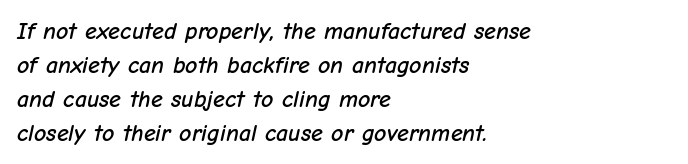
{"italic": "yes", "lean": "right", "slant_degrees": 12, "underline": "no", "align": "left", "line_spacing": "normal", "line_spacing_ratio": 1.41, "letter_spacing": "normal", "letter_spacing_em": 0.0, "glyph_px": 24}
